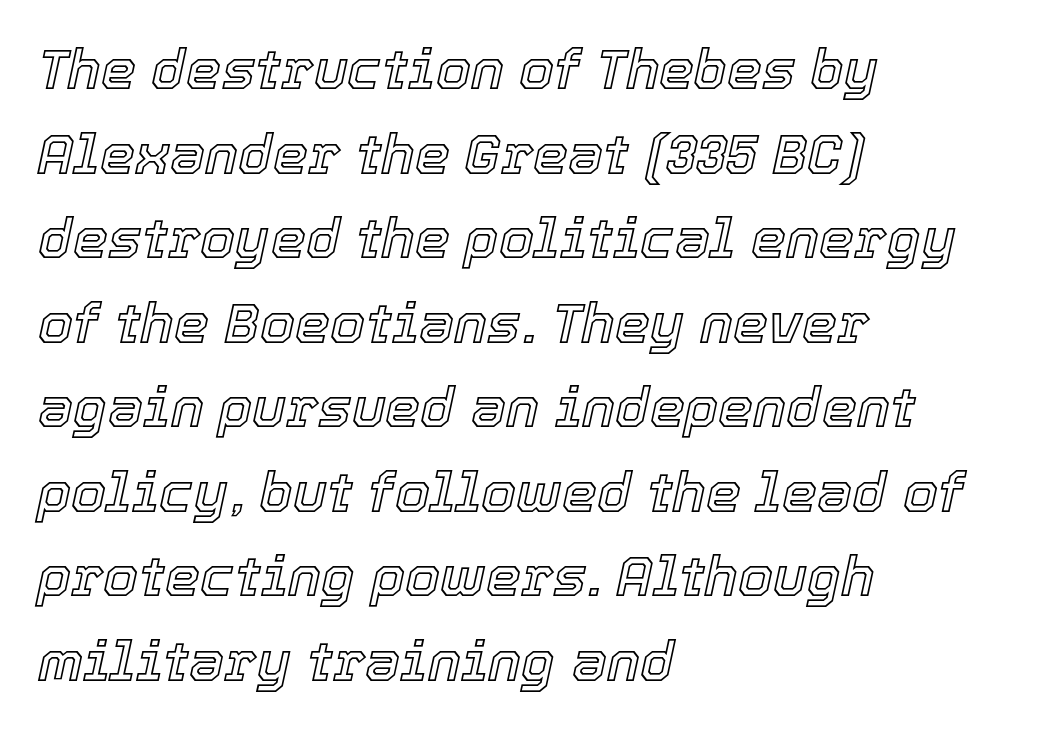
Q: Is the text italic (slanted)? A: Yes, it leans right by about 12 degrees.
Q: Is the text underlined? A: No.
Q: How is the paragraph aligned? A: Left-aligned.
Q: Is the spacing between letters normal or unusually wide? A: Normal.
Q: Is the spacing between lines tight, normal or loose? A: Normal.
Q: Width (condensed, normal, or wide)? A: Normal.
Q: x-height? A: Medium.
Q: Monospaced? A: No.
